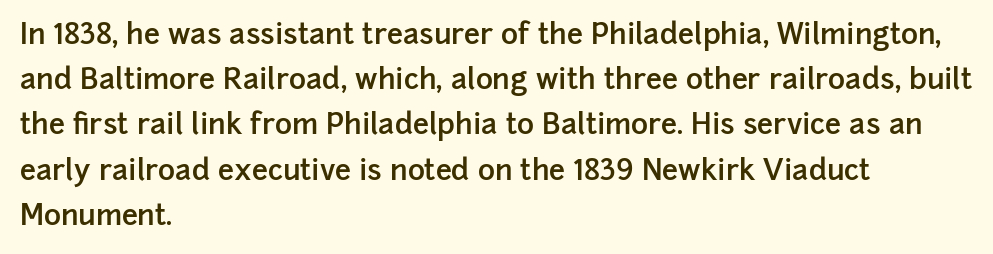
{"serif": "no", "italic": "no", "bold": "semi", "weight": "semibold", "width": "normal", "stroke_contrast": "low", "x_height": "medium", "monospaced": "no", "underline": "no", "align": "left", "line_spacing": "normal", "line_spacing_ratio": 1.56, "letter_spacing": "normal", "letter_spacing_em": 0.0, "glyph_px": 29}
